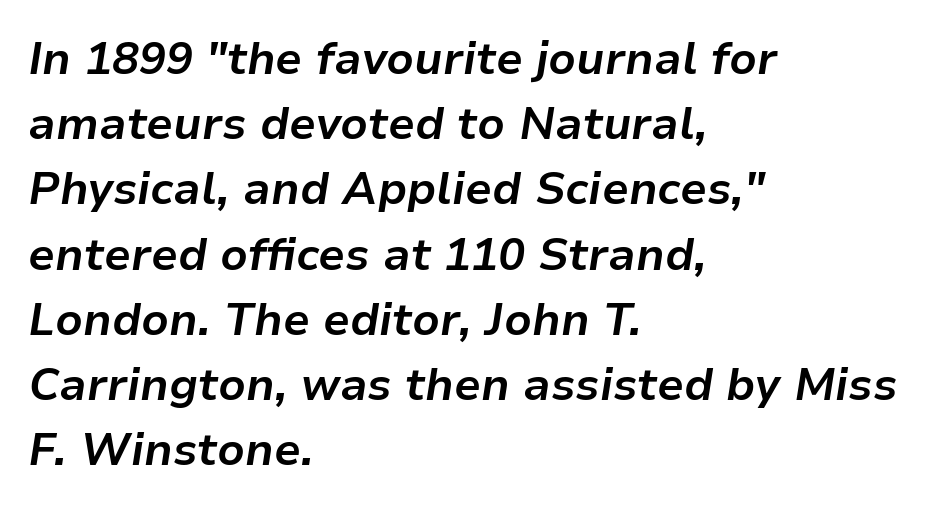
The image shows 45 px bold type, italic (leaning right); set left-aligned, normal line spacing (1.45x), normal letter spacing, not underlined; low stroke contrast and a medium x-height.
